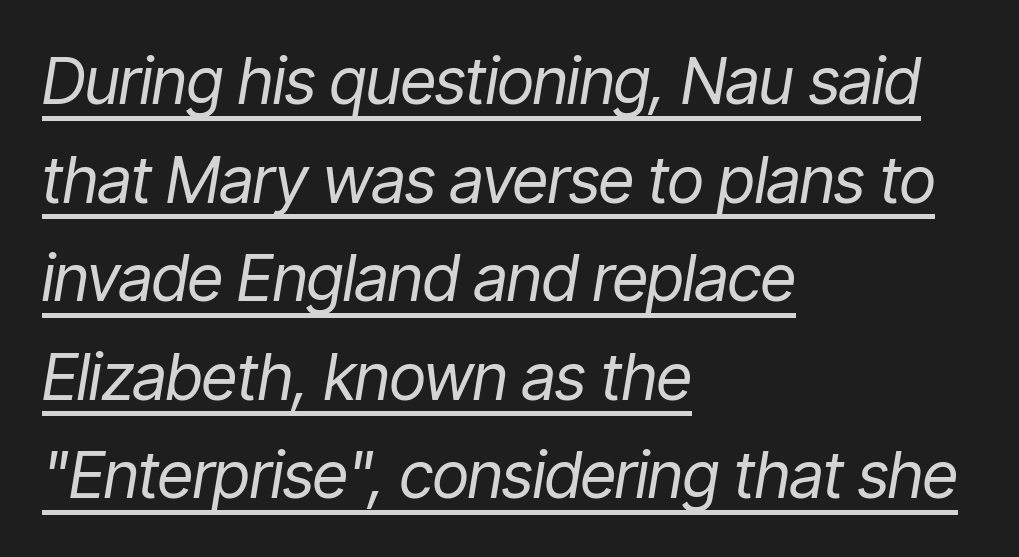
The words here are underlined. Alignment: flush left. Italic: yes, the glyphs are oblique. Inter-character spacing is left at the font's built-in metrics. Is there much room between lines? A standard amount, neither cramped nor airy.
